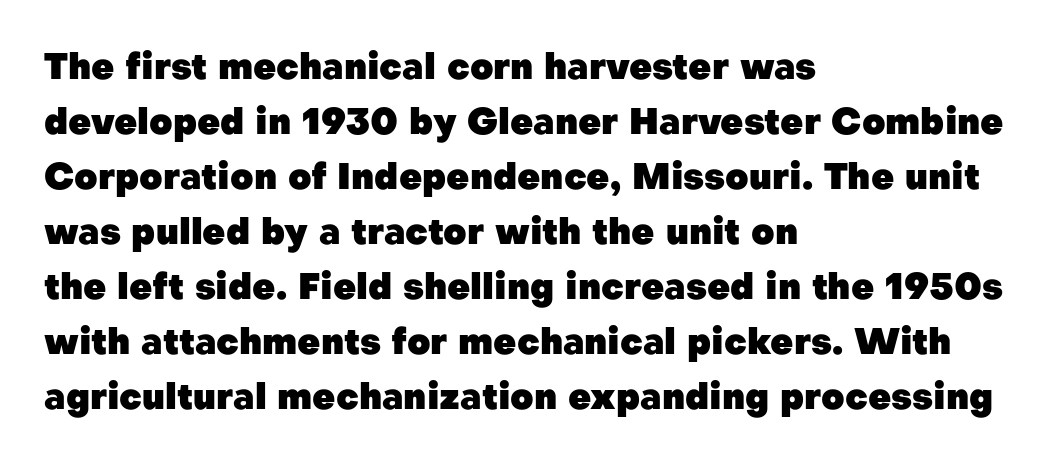
Q: Is the text bold? A: Yes.
Q: Is the text italic (slanted)? A: No, it is upright.
Q: Is the typeface a serif or a sans-serif typeface? A: Sans-serif.
Q: Is the text underlined? A: No.
Q: How is the paragraph aligned? A: Left-aligned.
Q: Is the spacing between letters normal or unusually wide? A: Normal.
Q: Is the spacing between lines tight, normal or loose? A: Normal.
Q: Width (condensed, normal, or wide)? A: Normal.
Q: Stroke contrast? A: Low.
Q: x-height? A: Medium.
Q: Monospaced? A: No.
